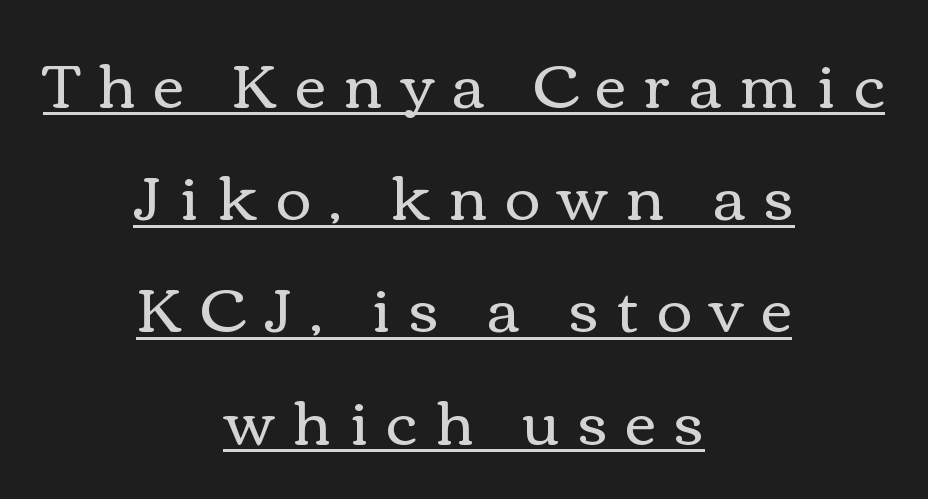
The image shows 60 px regular-weight, wide type, upright; set centered, line spacing 1.87x, unusually wide letter spacing (+0.31 em), underlined; a medium x-height.
